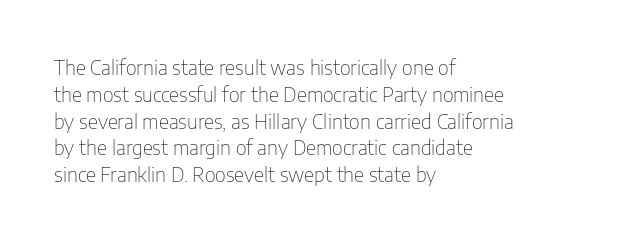
The image shows 20 px text type, upright; set left-aligned, normal line spacing (1.34x), normal letter spacing, not underlined.
